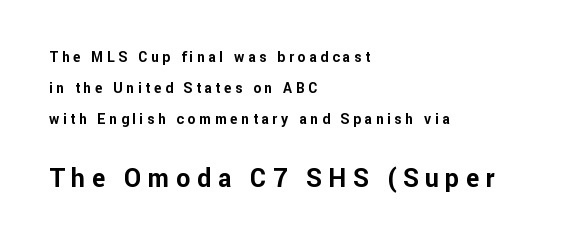
{"italic": "no", "bold": "yes", "underline": "no", "align": "left", "line_spacing": "loose", "line_spacing_ratio": 2.23, "letter_spacing": "wide", "letter_spacing_em": 0.26, "larger_block": "second", "size_ratio": 1.79, "glyph_px": 25}
